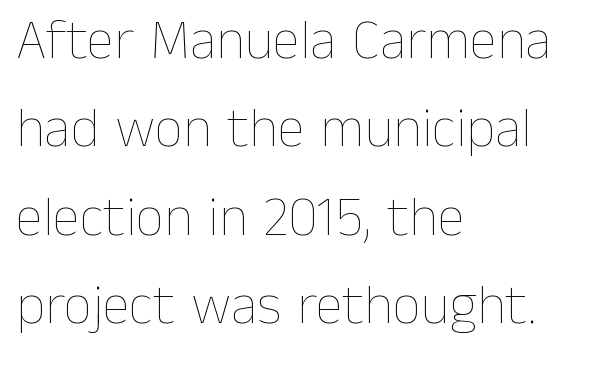
The image shows 56 px thin type, upright; set left-aligned, normal line spacing (1.58x), normal letter spacing, not underlined; low stroke contrast and a medium x-height.
